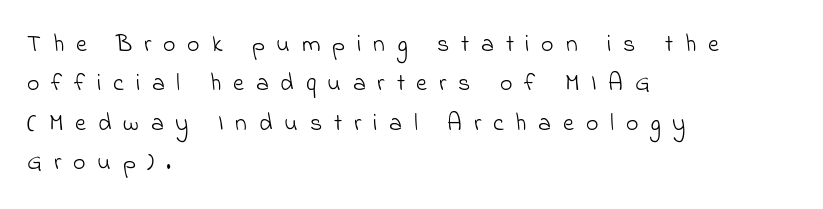
The image shows 24 px text type; set left-aligned, normal line spacing (1.64x), unusually wide letter spacing (+0.49 em), not underlined.
